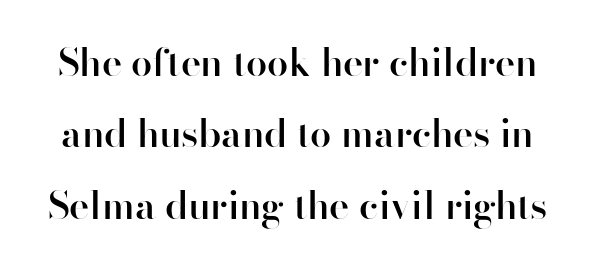
As a designer I'd log this as weight 600, semibold. The glyphs are unaccompanied by any horizontal stroke below them. The face used here is proportionally spaced, like ordinary book or web type. A typesetter would label this face a sans. Glyph-to-glyph distance matches everyday printed text.
